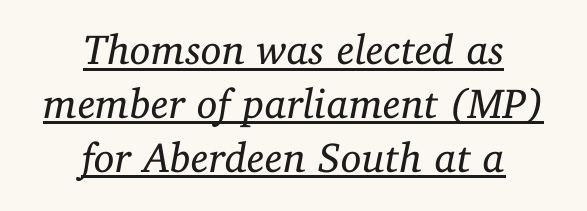
Q: Is the text bold? A: No.
Q: Is the text italic (slanted)? A: Yes, it leans right by about 11 degrees.
Q: Is the typeface a serif or a sans-serif typeface? A: Serif.
Q: Is the text underlined? A: Yes.
Q: How is the paragraph aligned? A: Centered.
Q: Is the spacing between letters normal or unusually wide? A: Normal.
Q: Is the spacing between lines tight, normal or loose? A: Normal.
Q: Width (condensed, normal, or wide)? A: Normal.
Q: Stroke contrast? A: Low.
Q: x-height? A: Medium.
Q: Monospaced? A: No.
